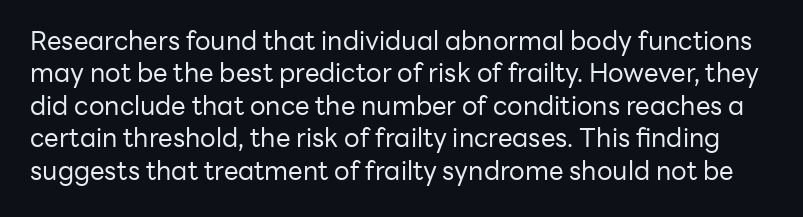
The line texture is even and compact thanks to regular tracking. Rendered with straight, roman letterforms. Weight class: somewhere from thin through regular. The words here are not underlined.
